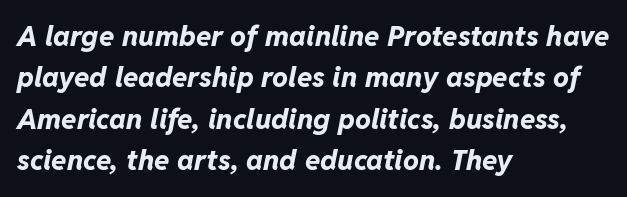
{"italic": "yes", "lean": "right", "slant_degrees": 11, "bold": "yes", "weight": "bold", "width": "normal", "stroke_contrast": "low", "x_height": "medium", "monospaced": "no", "underline": "no", "align": "left", "line_spacing": "normal", "line_spacing_ratio": 1.48, "letter_spacing": "normal", "letter_spacing_em": 0.0, "glyph_px": 28}
